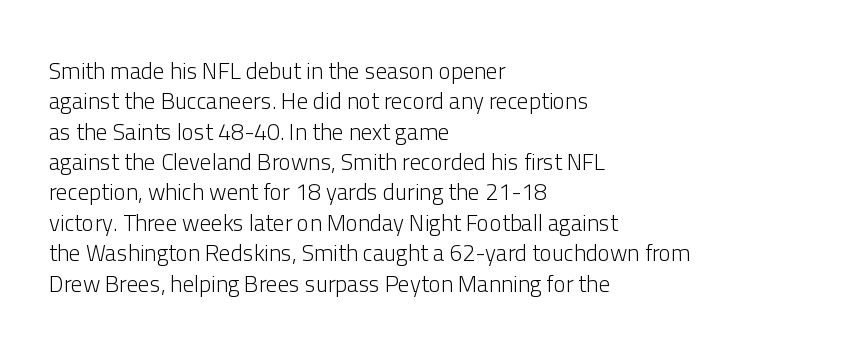
The image shows 23 px text type, upright; set left-aligned, normal line spacing (1.32x), normal letter spacing, not underlined.
